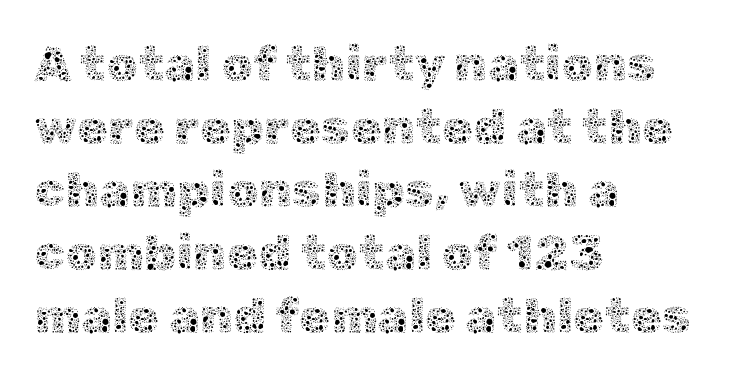
The image shows 50 px thin type, upright; set left-aligned, normal line spacing (1.26x), normal letter spacing, not underlined; a medium x-height.
